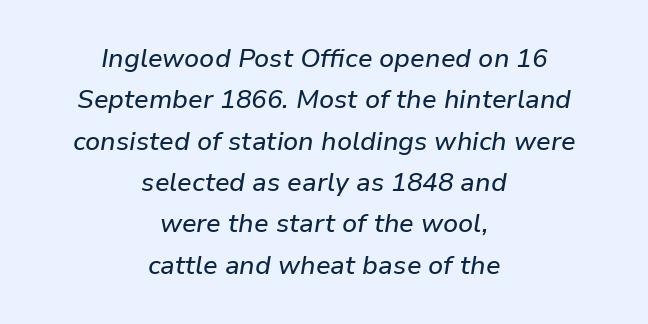
The image shows 26 px text type, italic (leaning right); set centered, normal line spacing (1.59x), normal letter spacing, not underlined.
